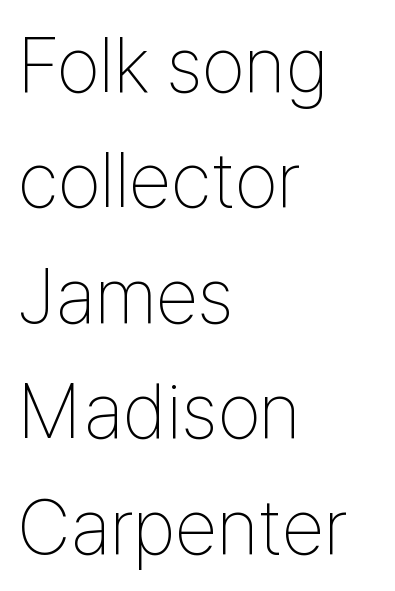
{"serif": "no", "italic": "no", "bold": "no", "weight": "thin", "width": "condensed", "stroke_contrast": "low", "x_height": "medium", "monospaced": "no", "underline": "no", "align": "left", "line_spacing": "normal", "line_spacing_ratio": 1.5, "letter_spacing": "normal", "letter_spacing_em": 0.0, "glyph_px": 77}
